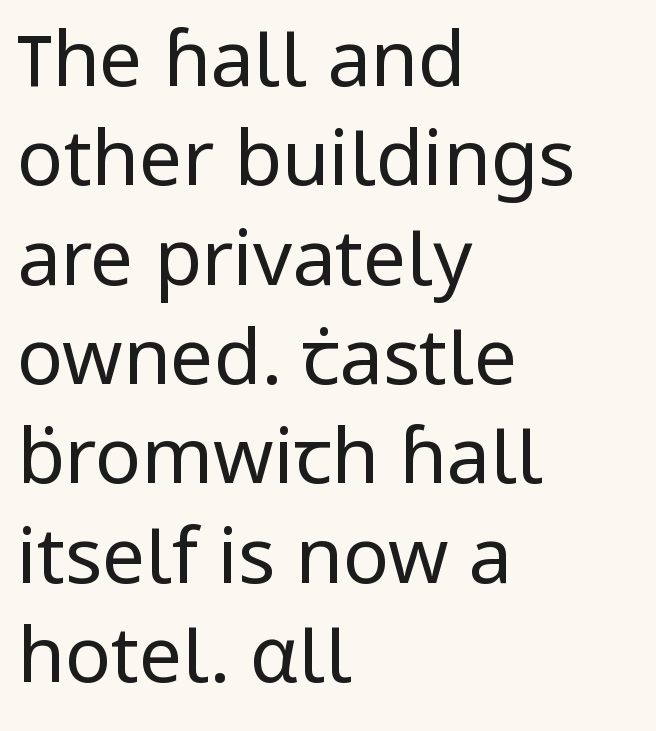
Q: Is the text bold? A: No.
Q: Is the text italic (slanted)? A: No, it is upright.
Q: Is the typeface a serif or a sans-serif typeface? A: Sans-serif.
Q: Is the text underlined? A: No.
Q: How is the paragraph aligned? A: Left-aligned.
Q: Is the spacing between letters normal or unusually wide? A: Normal.
Q: Is the spacing between lines tight, normal or loose? A: Normal.
Q: Width (condensed, normal, or wide)? A: Normal.
Q: Stroke contrast? A: Low.
Q: x-height? A: Medium.
Q: Monospaced? A: No.
